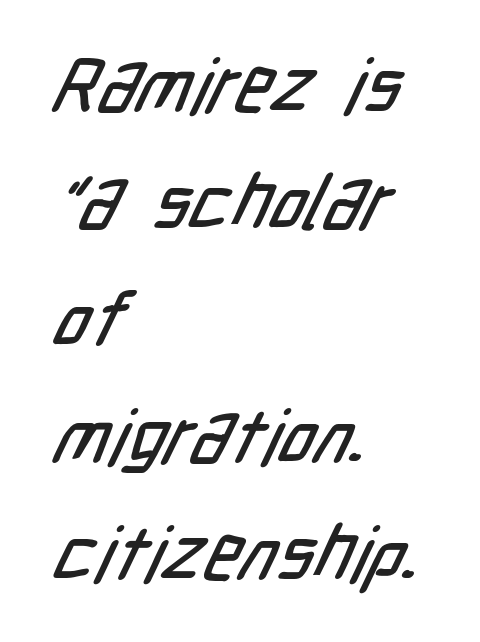
Q: Is the typeface a serif or a sans-serif typeface? A: Sans-serif.
Q: Is the text underlined? A: No.
Q: How is the paragraph aligned? A: Left-aligned.
Q: Is the spacing between letters normal or unusually wide? A: Normal.
Q: Is the spacing between lines tight, normal or loose? A: Normal.
Q: Width (condensed, normal, or wide)? A: Condensed.
Q: Stroke contrast? A: Low.
Q: x-height? A: Medium.
Q: Monospaced? A: No.
